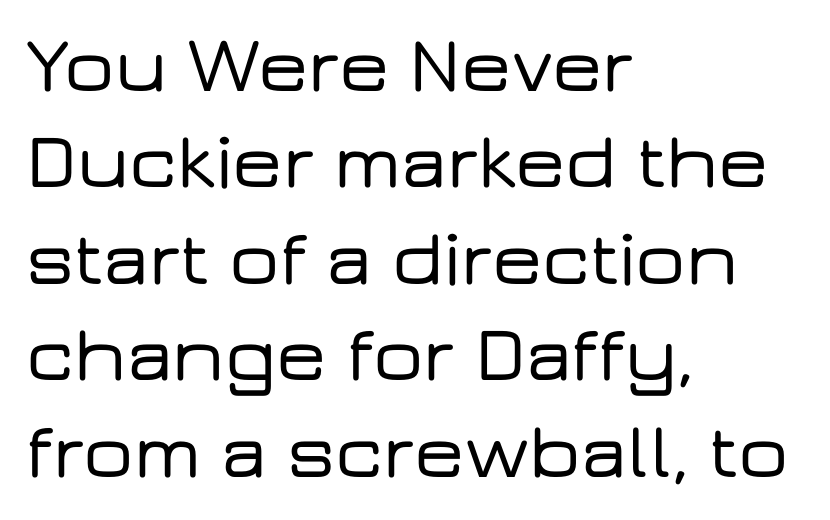
The image shows 79 px wide sans-serif type, upright; set left-aligned, line spacing 1.22x, normal letter spacing, not underlined; low stroke contrast and a medium x-height.
